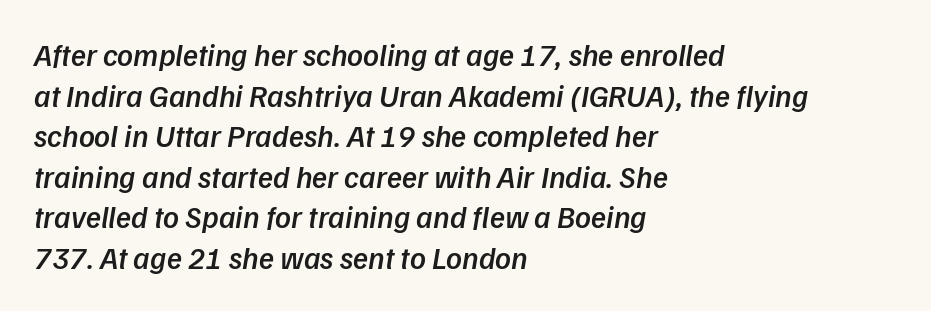
Q: Is the text bold? A: Semi-bold.
Q: Is the text italic (slanted)? A: Yes, it leans right by about 9 degrees.
Q: Is the text underlined? A: No.
Q: How is the paragraph aligned? A: Left-aligned.
Q: Is the spacing between letters normal or unusually wide? A: Normal.
Q: Is the spacing between lines tight, normal or loose? A: Normal.
Q: Width (condensed, normal, or wide)? A: Normal.
Q: Stroke contrast? A: Low.
Q: x-height? A: Medium.
Q: Monospaced? A: No.
